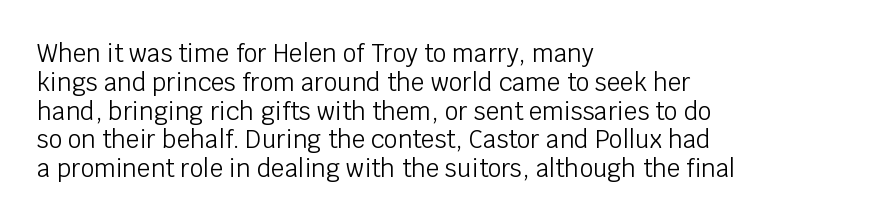
Horizontal alignment here is leftward, the default for most running prose. Is the stroke heavy? The answer is a plain regular-or-lighter. Posture: upright roman. The baseline area is clear. Between one letter and the next there's only the usual sliver of space.
